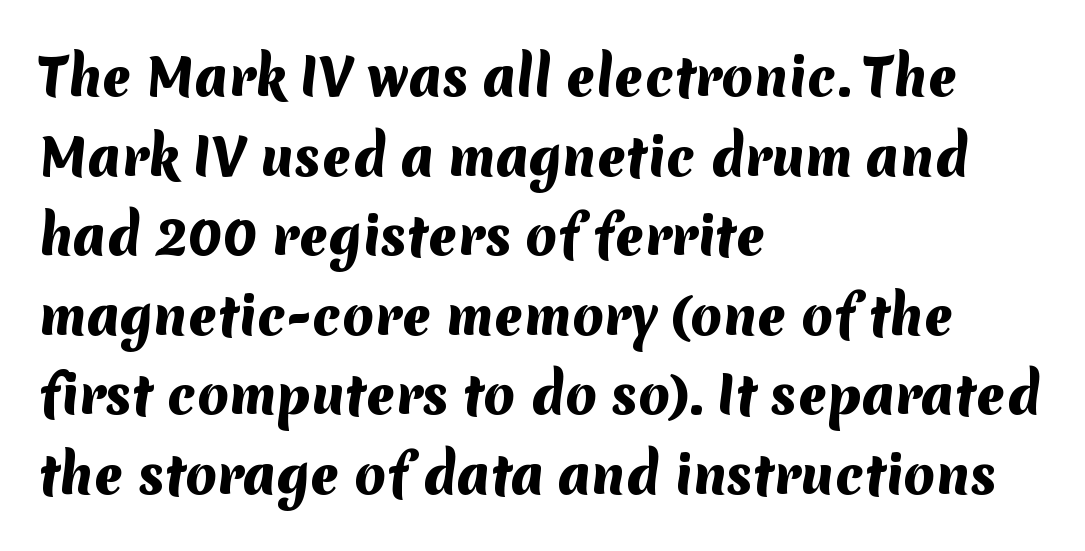
{"serif": "no", "bold": "yes", "weight": "heavy", "width": "normal", "stroke_contrast": "medium", "x_height": "medium", "monospaced": "no", "underline": "no", "align": "left", "line_spacing": "normal", "line_spacing_ratio": 1.56, "letter_spacing": "normal", "letter_spacing_em": 0.0, "glyph_px": 51}
